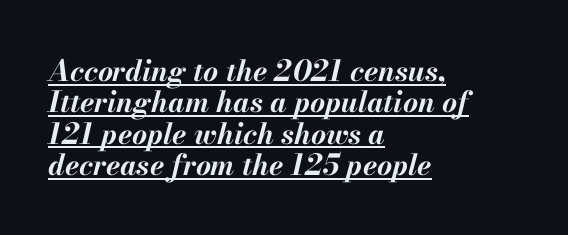
Q: Is the text bold? A: Yes.
Q: Is the text italic (slanted)? A: Yes, it leans right by about 13 degrees.
Q: Is the text underlined? A: Yes.
Q: How is the paragraph aligned? A: Left-aligned.
Q: Is the spacing between letters normal or unusually wide? A: Normal.
Q: Is the spacing between lines tight, normal or loose? A: Tight.
Q: Width (condensed, normal, or wide)? A: Normal.
Q: Stroke contrast? A: Medium.
Q: x-height? A: Small.
Q: Monospaced? A: No.
